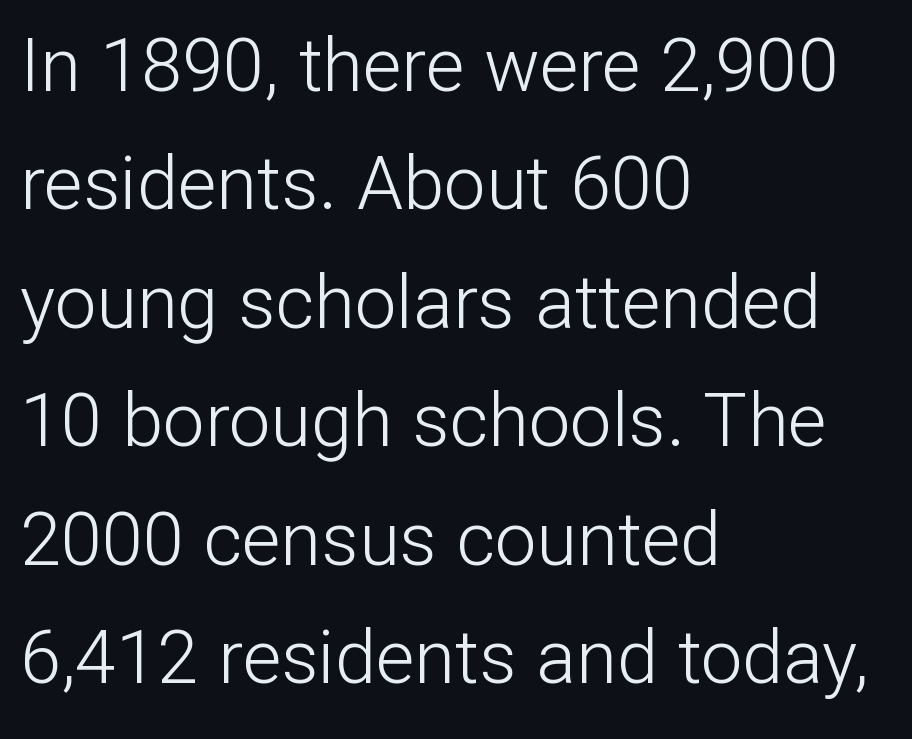
{"serif": "no", "italic": "no", "bold": "no", "weight": "light", "width": "normal", "stroke_contrast": "low", "x_height": "medium", "monospaced": "no", "underline": "no", "align": "left", "line_spacing": "normal", "line_spacing_ratio": 1.6, "letter_spacing": "normal", "letter_spacing_em": 0.0, "glyph_px": 74}
